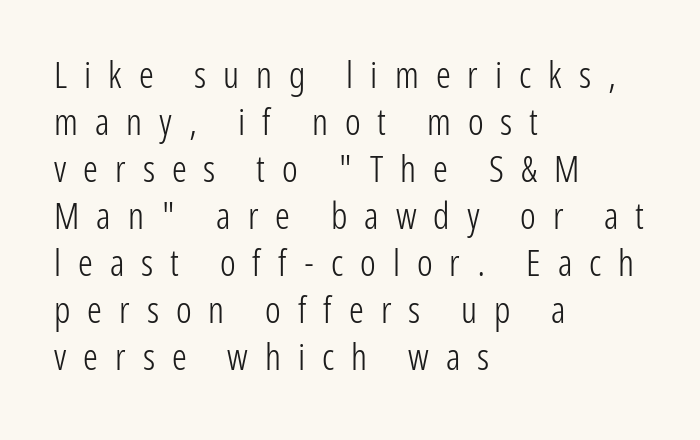
The image shows 37 px light, condensed sans-serif type, upright; set left-aligned, normal line spacing (1.27x), unusually wide letter spacing (+0.46 em), not underlined; low stroke contrast and a medium x-height.
